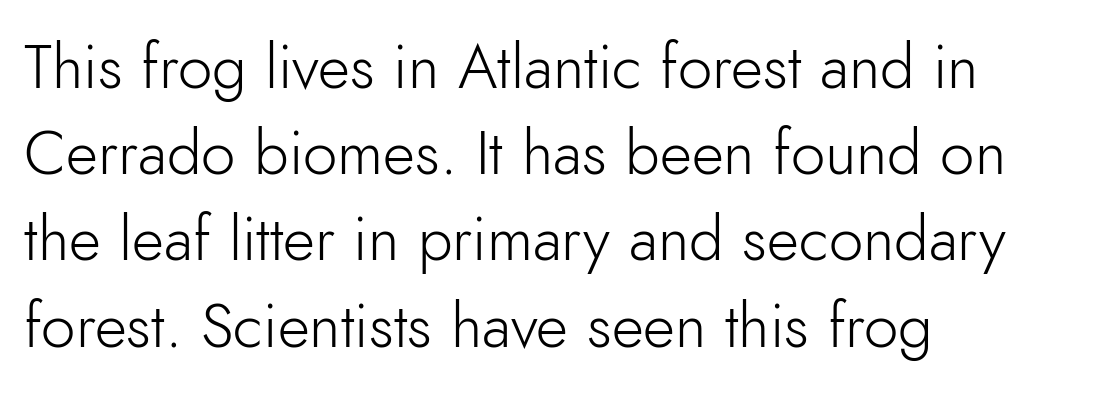
Q: Is the text bold? A: No.
Q: Is the text italic (slanted)? A: No, it is upright.
Q: Is the typeface a serif or a sans-serif typeface? A: Sans-serif.
Q: Is the text underlined? A: No.
Q: How is the paragraph aligned? A: Left-aligned.
Q: Is the spacing between letters normal or unusually wide? A: Normal.
Q: Is the spacing between lines tight, normal or loose? A: Normal.
Q: Width (condensed, normal, or wide)? A: Normal.
Q: Stroke contrast? A: Low.
Q: x-height? A: Small.
Q: Monospaced? A: No.
